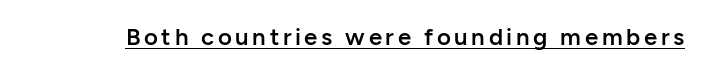
{"italic": "no", "bold": "semi", "underline": "yes", "glyph_px": 24}
